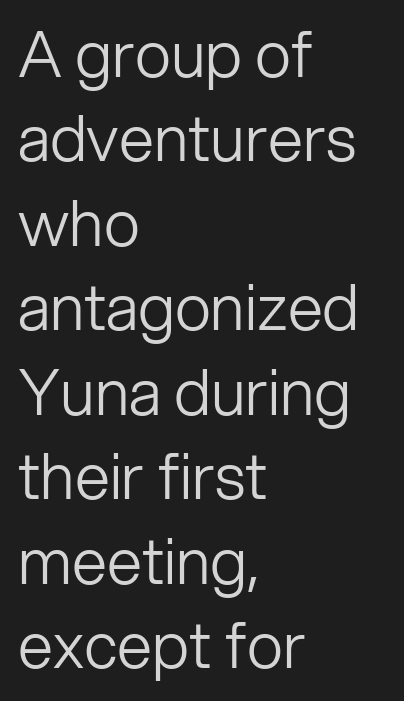
{"serif": "no", "italic": "no", "bold": "no", "weight": "light", "width": "normal", "stroke_contrast": "low", "x_height": "medium", "monospaced": "no", "underline": "no", "align": "left", "line_spacing": "normal", "line_spacing_ratio": 1.34, "letter_spacing": "normal", "letter_spacing_em": 0.0, "glyph_px": 63}
